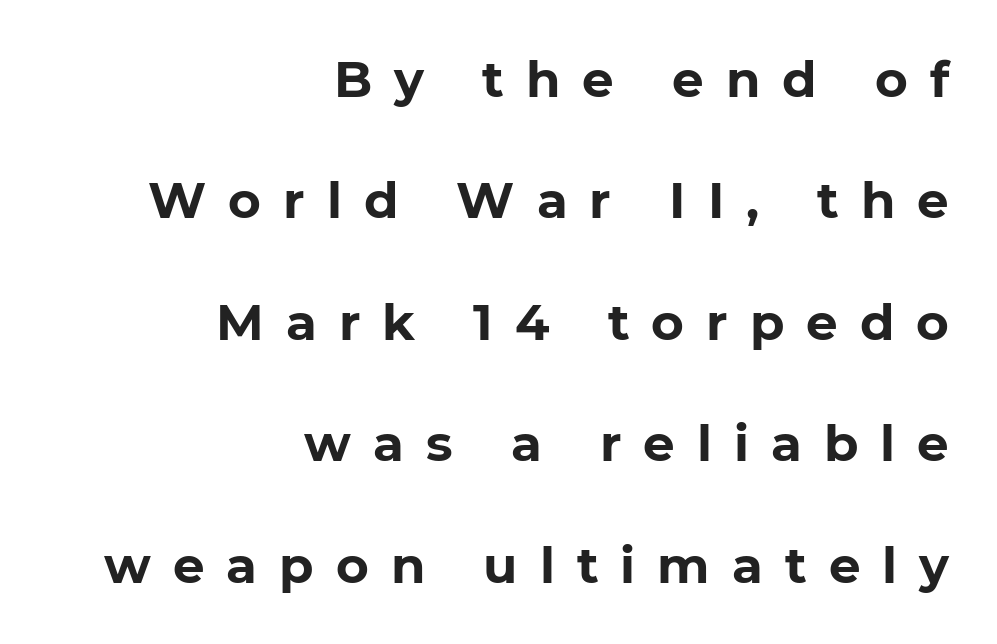
Posture: upright roman. Regarding serifs, this sample does without them. Proportional: the letters do not fall into vertical columns. Underline: absent. Baseline-to-baseline distance is far greater than the letter height.
